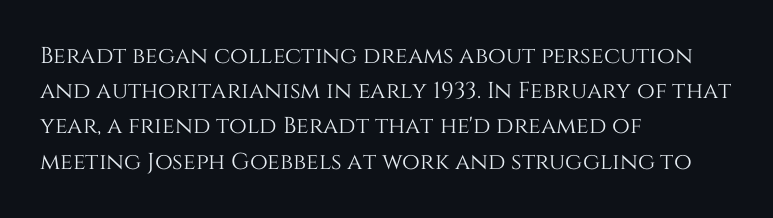
{"italic": "no", "underline": "no", "align": "left", "line_spacing": "normal", "line_spacing_ratio": 1.53, "letter_spacing": "normal", "letter_spacing_em": 0.0, "glyph_px": 23}
